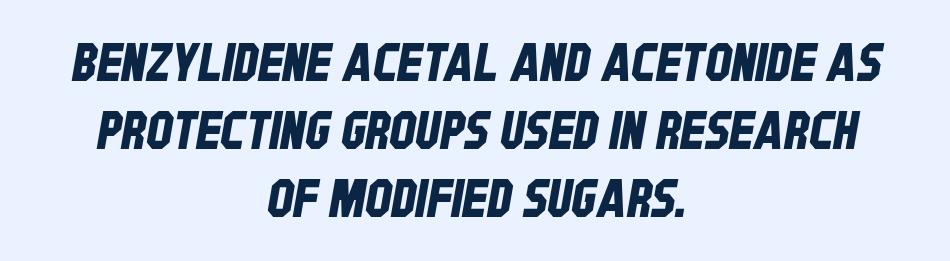
The image shows 52 px condensed sans-serif type; set centered, normal line spacing (1.31x), normal letter spacing, not underlined; low stroke contrast and a large x-height.
